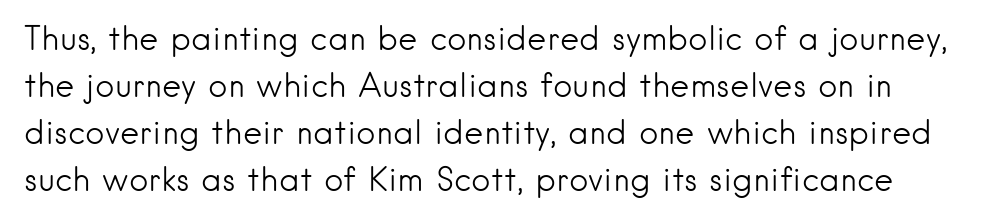
The image shows 33 px light sans-serif type, upright; set normal line spacing (1.42x), normal letter spacing, not underlined; low stroke contrast and a small x-height.
